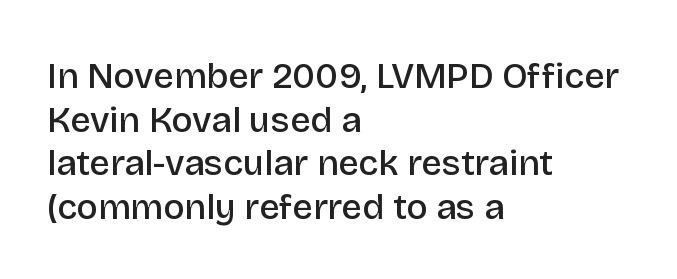
Q: Is the text bold? A: Semi-bold.
Q: Is the text italic (slanted)? A: No, it is upright.
Q: Is the typeface a serif or a sans-serif typeface? A: Sans-serif.
Q: Is the text underlined? A: No.
Q: How is the paragraph aligned? A: Left-aligned.
Q: Is the spacing between letters normal or unusually wide? A: Normal.
Q: Width (condensed, normal, or wide)? A: Normal.
Q: Stroke contrast? A: Low.
Q: x-height? A: Large.
Q: Monospaced? A: No.
